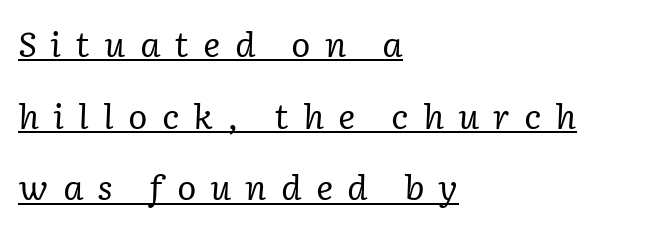
Like a heading marked for emphasis, these lines bear an underscore. Vertically, the passage feels expansive, rows floating well apart. The paragraph shown leans on its left margin. Weight: not bold — regular or lighter. Looking at the ascenders, they clearly lean. Old-style or modern, the face here clearly has serifs.
